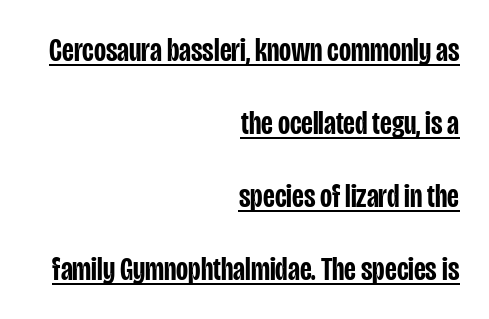
The image shows 33 px semibold, condensed sans-serif type, upright; set right-aligned, loose line spacing (2.21x), normal letter spacing, underlined; low stroke contrast and a large x-height.
